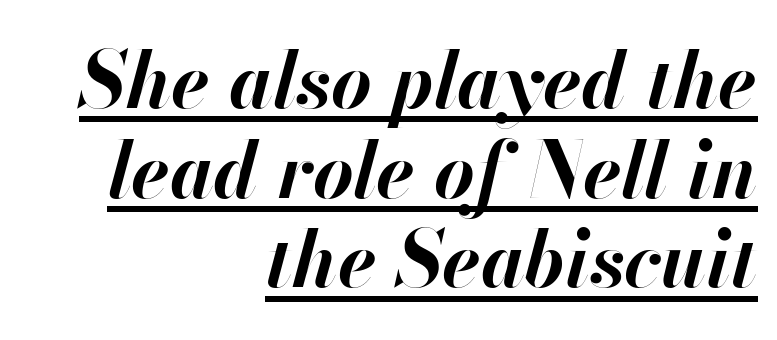
Very little white space separates one row of letters from the next. The passage shown is typed in a proportional face where columns would drift. The font's italic variant was chosen for this text. Every row of glyphs terminates at an identical x-position on the right. What decoration does the sample have? An underline.
